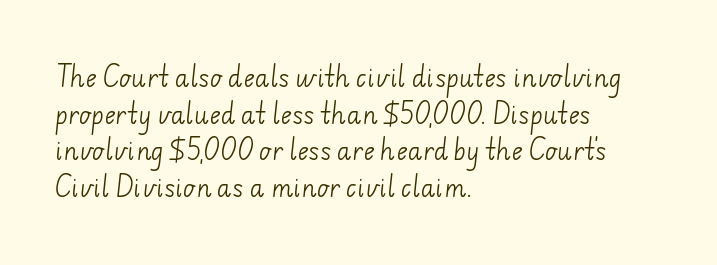
The image shows 24 px text type; set left-aligned, normal line spacing (1.53x), normal letter spacing, not underlined.
